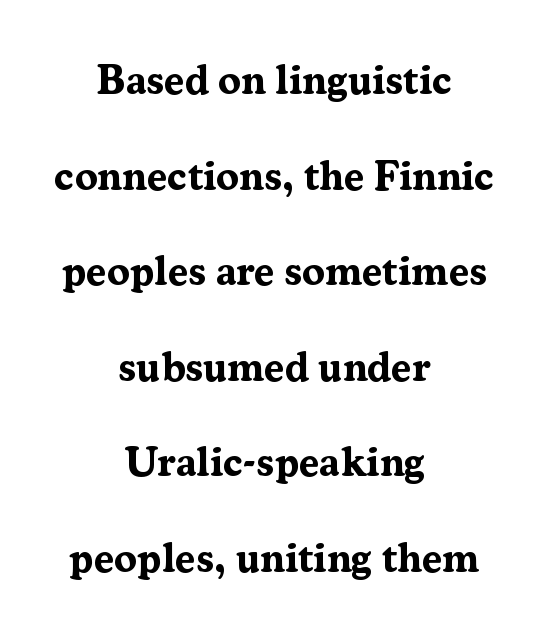
In terms of letterform style, serifs are clearly present. This sample uses an upright cut, with every glyph sitting square on the baseline. Students, observe: this is what heavily led, spacious text looks like. Weight: bold.
